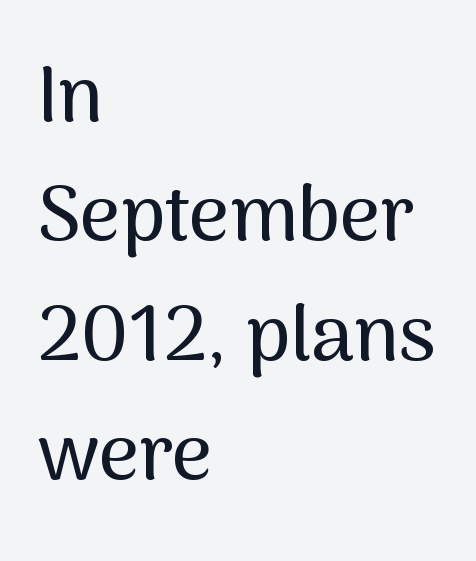
The lines are quadded left. Posture: straight, roman, zero tilt. To sum up the face: it is a sans, with no serifs. Each letter keeps its own natural width here, so spacing adapts to shape. Short note: letters normally spaced.
